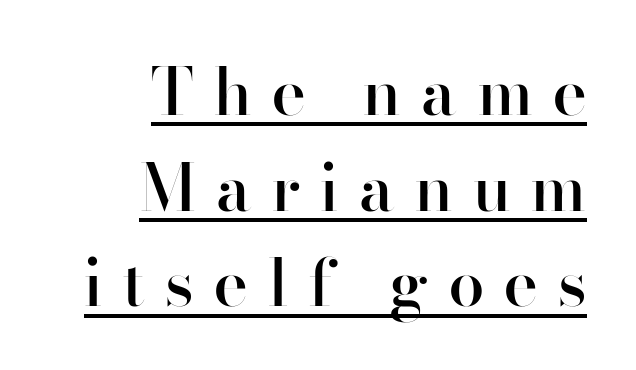
The image shows 65 px semibold sans-serif type, upright; set right-aligned, normal line spacing (1.47x), unusually wide letter spacing (+0.32 em), underlined; high stroke contrast and a small x-height.
